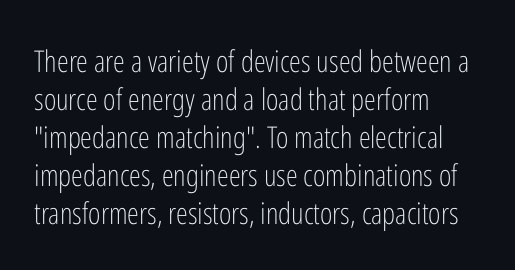
{"serif": "no", "italic": "no", "bold": "no", "weight": "light", "width": "condensed", "stroke_contrast": "low", "x_height": "medium", "monospaced": "no", "underline": "no", "align": "left", "line_spacing": "normal", "line_spacing_ratio": 1.27, "letter_spacing": "normal", "letter_spacing_em": 0.0, "glyph_px": 30}
